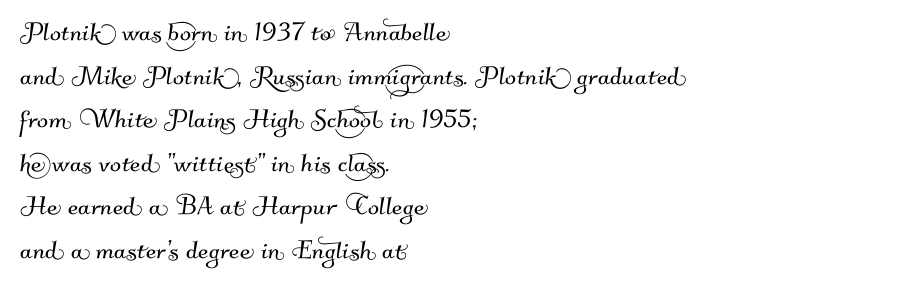
{"serif": "no", "width": "normal", "stroke_contrast": "medium", "x_height": "small", "monospaced": "no", "underline": "no", "align": "left", "line_spacing": "normal", "line_spacing_ratio": 1.32, "letter_spacing": "normal", "letter_spacing_em": 0.0, "glyph_px": 33}
